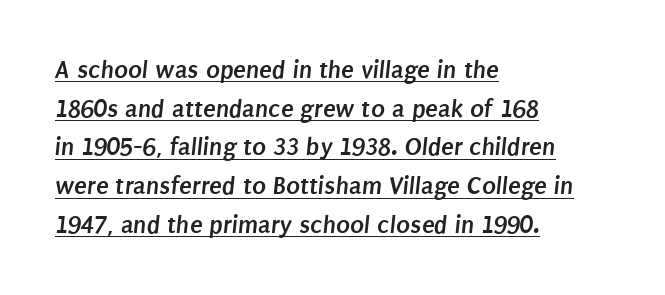
Q: Is the text bold? A: Yes.
Q: Is the text underlined? A: Yes.
Q: How is the paragraph aligned? A: Left-aligned.
Q: Is the spacing between letters normal or unusually wide? A: Normal.
Q: Is the spacing between lines tight, normal or loose? A: Normal.
